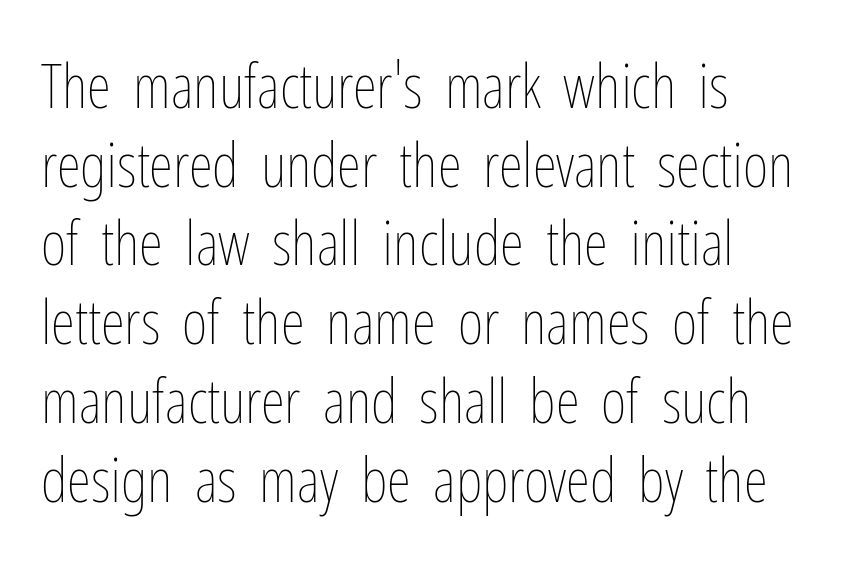
Q: Is the text bold? A: No.
Q: Is the text italic (slanted)? A: No, it is upright.
Q: Is the text underlined? A: No.
Q: How is the paragraph aligned? A: Left-aligned.
Q: Is the spacing between letters normal or unusually wide? A: Normal.
Q: Is the spacing between lines tight, normal or loose? A: Normal.
Q: Width (condensed, normal, or wide)? A: Condensed.
Q: Stroke contrast? A: Low.
Q: x-height? A: Medium.
Q: Monospaced? A: No.
